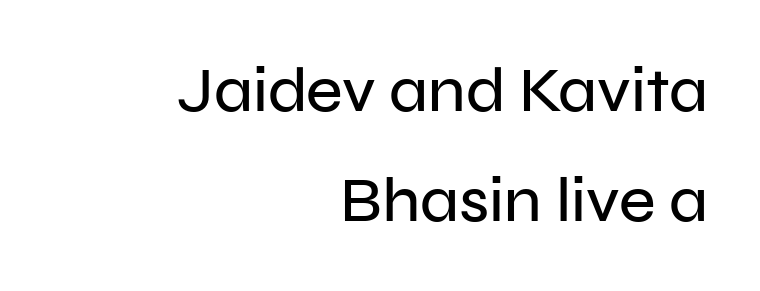
Q: Is the text italic (slanted)? A: No, it is upright.
Q: Is the typeface a serif or a sans-serif typeface? A: Sans-serif.
Q: Is the text underlined? A: No.
Q: How is the paragraph aligned? A: Right-aligned.
Q: Is the spacing between letters normal or unusually wide? A: Normal.
Q: Width (condensed, normal, or wide)? A: Normal.
Q: Stroke contrast? A: Low.
Q: x-height? A: Medium.
Q: Monospaced? A: No.
